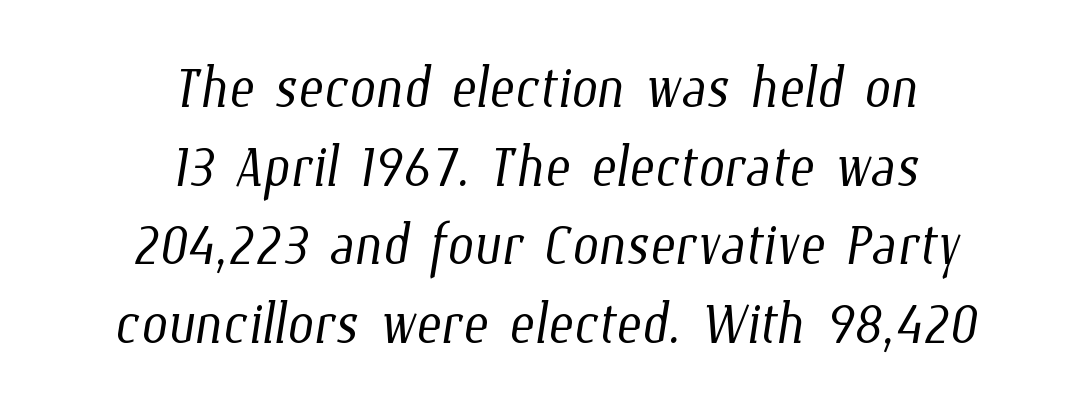
{"bold": "no", "weight": "light", "width": "condensed", "stroke_contrast": "low", "x_height": "medium", "monospaced": "no", "underline": "no", "align": "center", "line_spacing": "tight", "line_spacing_ratio": 1.05, "letter_spacing": "normal", "letter_spacing_em": 0.0, "glyph_px": 75}
